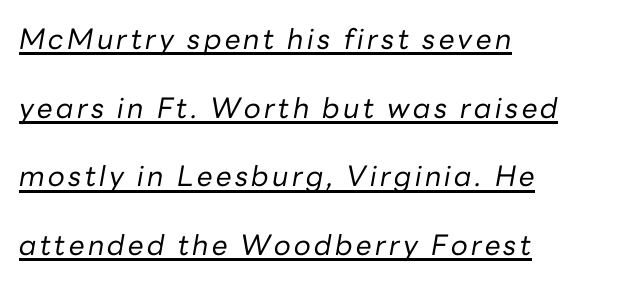
Quick note: interline space is abundant. You can see a thin bar hugging the bottom of the glyphs. Looks like regular typesetting: each glyph gets only the width it needs. Yep, that's italic — everything's leaning. Which margin do the lines hug? The left one — the right edge is uneven. The cut favours lightness, reaching ordinary text weight at its darkest.
